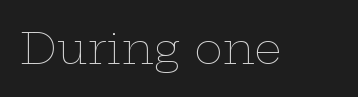
Q: Is the text bold? A: No.
Q: Is the text italic (slanted)? A: No, it is upright.
Q: Is the text underlined? A: No.
Q: Is the spacing between letters normal or unusually wide? A: Normal.
Q: Width (condensed, normal, or wide)? A: Wide.
Q: Stroke contrast? A: Low.
Q: x-height? A: Medium.
Q: Monospaced? A: No.
